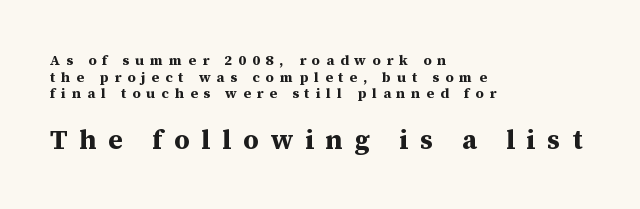
The second block has been scaled up relative to the first. The letters stand upright; this is a roman face. Substantial extra tracking has been applied to these lines. The rag falls on the right side of this text block.
